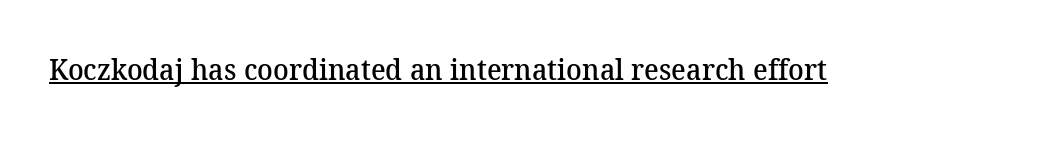
{"serif": "yes", "bold": "semi", "weight": "semibold", "width": "normal", "stroke_contrast": "medium", "x_height": "medium", "monospaced": "no", "underline": "yes", "letter_spacing": "normal", "letter_spacing_em": 0.0, "glyph_px": 29}
